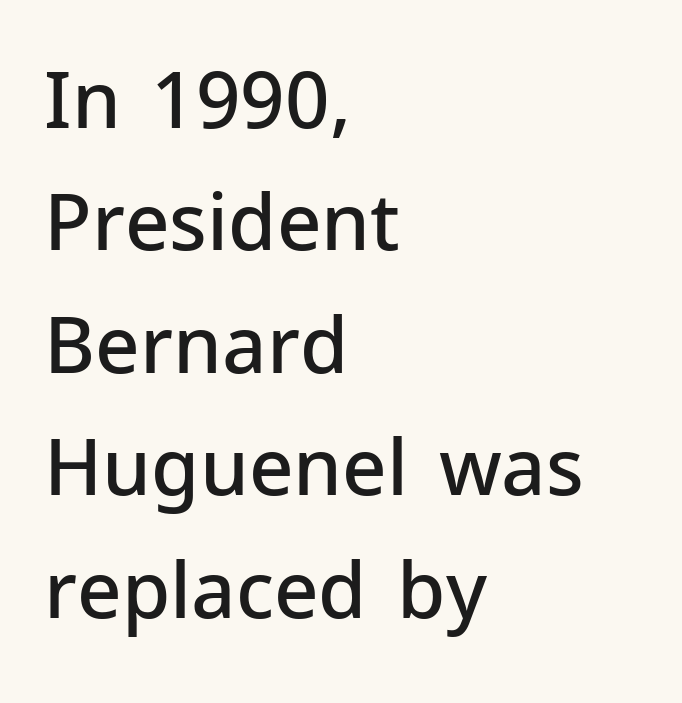
The image shows 78 px semibold sans-serif type, upright; set left-aligned, normal line spacing (1.57x), normal letter spacing, not underlined; low stroke contrast and a medium x-height.
